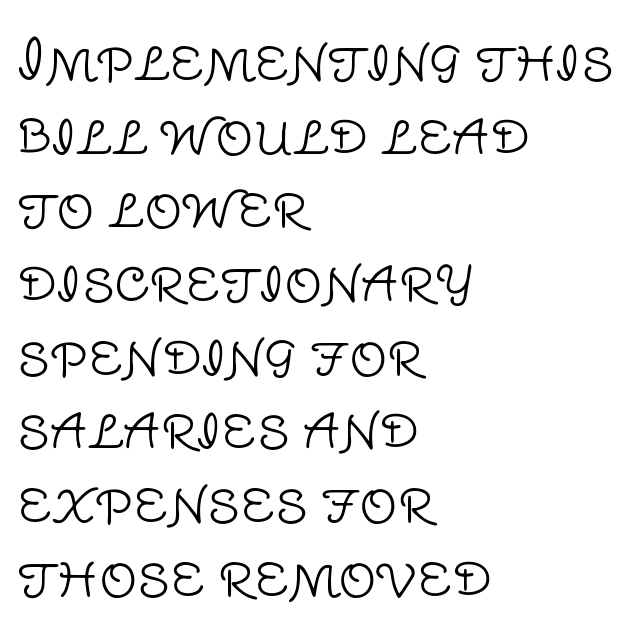
Q: Is the text bold? A: No.
Q: Is the text italic (slanted)? A: Yes.
Q: Is the typeface a serif or a sans-serif typeface? A: Sans-serif.
Q: Is the text underlined? A: No.
Q: How is the paragraph aligned? A: Left-aligned.
Q: Is the spacing between letters normal or unusually wide? A: Normal.
Q: Is the spacing between lines tight, normal or loose? A: Normal.
Q: Width (condensed, normal, or wide)? A: Normal.
Q: Stroke contrast? A: Low.
Q: x-height? A: Large.
Q: Monospaced? A: No.
